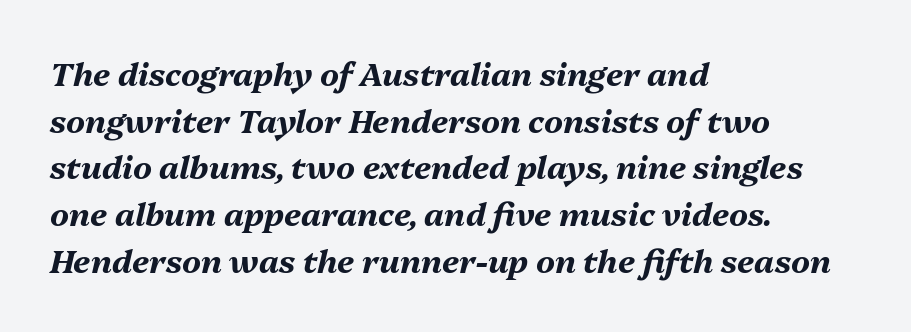
The image shows 32 px bold type, italic (leaning right); set left-aligned, normal line spacing (1.46x), normal letter spacing, not underlined; medium stroke contrast and a medium x-height.
